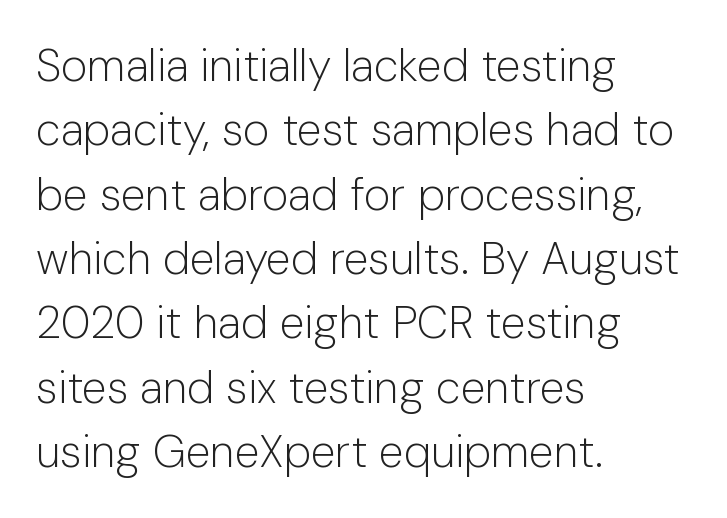
Q: Is the text bold? A: No.
Q: Is the text italic (slanted)? A: No, it is upright.
Q: Is the typeface a serif or a sans-serif typeface? A: Sans-serif.
Q: Is the text underlined? A: No.
Q: How is the paragraph aligned? A: Left-aligned.
Q: Is the spacing between letters normal or unusually wide? A: Normal.
Q: Is the spacing between lines tight, normal or loose? A: Normal.
Q: Width (condensed, normal, or wide)? A: Normal.
Q: Stroke contrast? A: Low.
Q: x-height? A: Medium.
Q: Monospaced? A: No.
